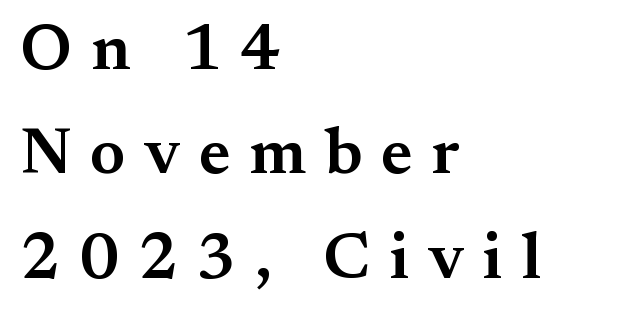
Posture: vertical. Set as a demibold, roughly 600 on the weight scale. The designer went with a serif here, giving each stem small feet. This rendering widens character spacing well past its baseline value.
